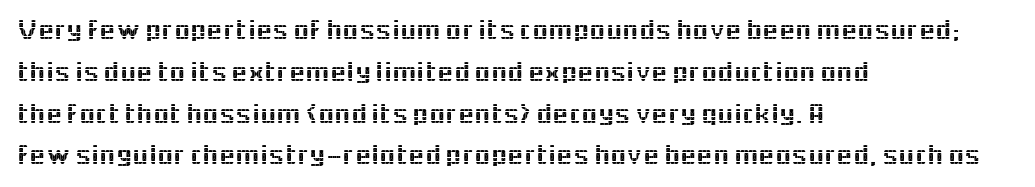
The image shows 29 px sans-serif type, upright; set left-aligned, normal line spacing (1.44x), normal letter spacing, not underlined; a medium x-height.
